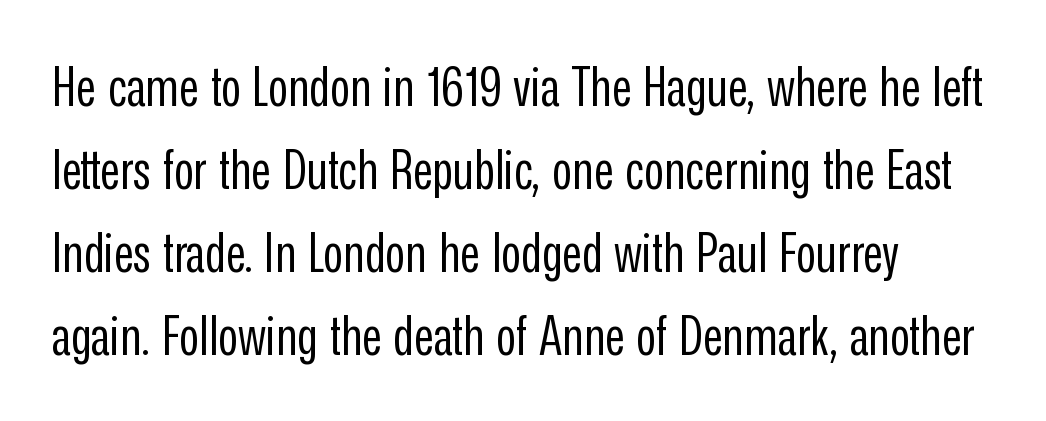
Q: Is the text bold? A: No.
Q: Is the text italic (slanted)? A: No, it is upright.
Q: Is the typeface a serif or a sans-serif typeface? A: Sans-serif.
Q: Is the text underlined? A: No.
Q: How is the paragraph aligned? A: Left-aligned.
Q: Is the spacing between letters normal or unusually wide? A: Normal.
Q: Is the spacing between lines tight, normal or loose? A: Normal.
Q: Width (condensed, normal, or wide)? A: Condensed.
Q: Stroke contrast? A: Low.
Q: x-height? A: Medium.
Q: Monospaced? A: No.
